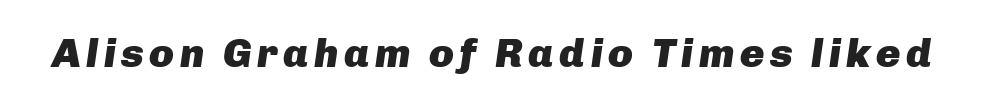
{"italic": "yes", "lean": "right", "slant_degrees": 8, "bold": "yes", "weight": "heavy", "width": "normal", "stroke_contrast": "low", "x_height": "medium", "monospaced": "no", "underline": "no", "glyph_px": 41}
